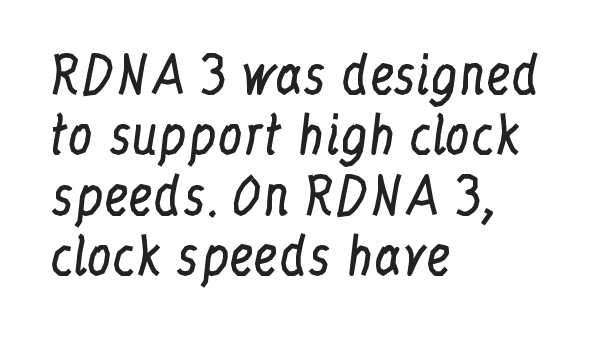
Q: Is the text bold? A: No.
Q: Is the text italic (slanted)? A: Yes.
Q: Is the typeface a serif or a sans-serif typeface? A: Serif.
Q: Is the text underlined? A: No.
Q: How is the paragraph aligned? A: Left-aligned.
Q: Is the spacing between letters normal or unusually wide? A: Normal.
Q: Width (condensed, normal, or wide)? A: Condensed.
Q: Stroke contrast? A: Low.
Q: x-height? A: Medium.
Q: Monospaced? A: No.
